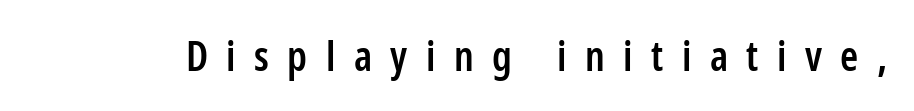
Letters rest on an invisible, unmarked baseline. Firm but not heavy-handed strokes: this text is semibold. The typography opts for an upright posture over an oblique one. A sans-serif font was chosen for this passage.
